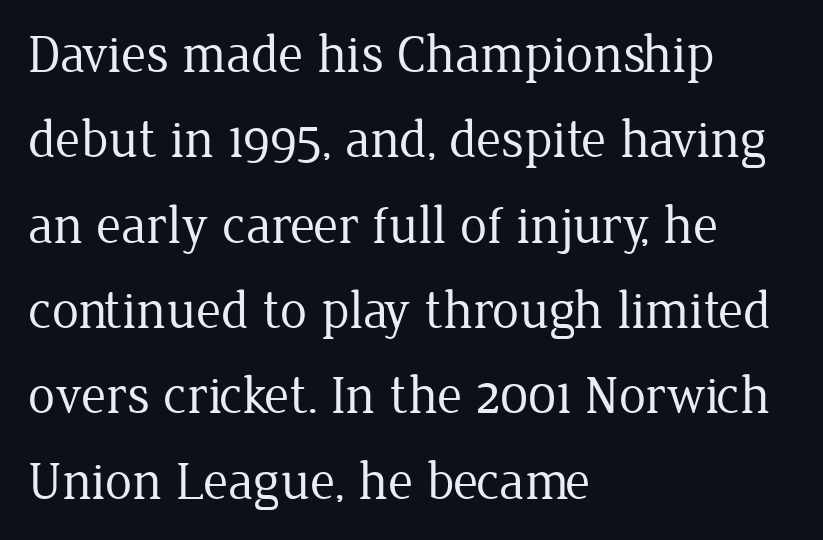
The image shows 54 px regular-weight serif type, upright; set left-aligned, normal line spacing (1.58x), normal letter spacing, not underlined; low stroke contrast and a medium x-height.
